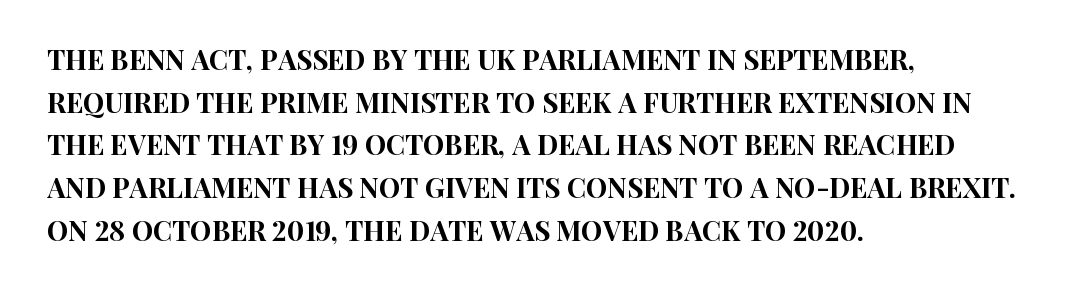
Q: Is the text italic (slanted)? A: No, it is upright.
Q: Is the text underlined? A: No.
Q: How is the paragraph aligned? A: Left-aligned.
Q: Is the spacing between letters normal or unusually wide? A: Normal.
Q: Is the spacing between lines tight, normal or loose? A: Normal.
